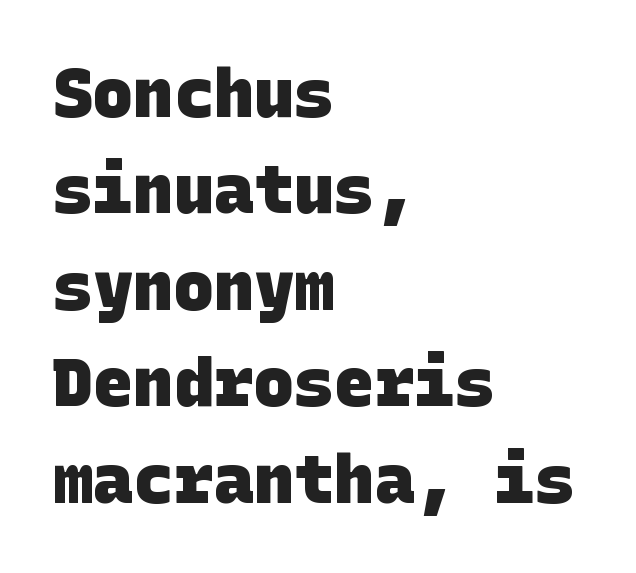
{"serif": "no", "bold": "yes", "weight": "heavy", "width": "normal", "stroke_contrast": "low", "x_height": "large", "underline": "no", "align": "left", "line_spacing": "normal", "line_spacing_ratio": 1.44, "letter_spacing": "normal", "letter_spacing_em": 0.0, "glyph_px": 67}
